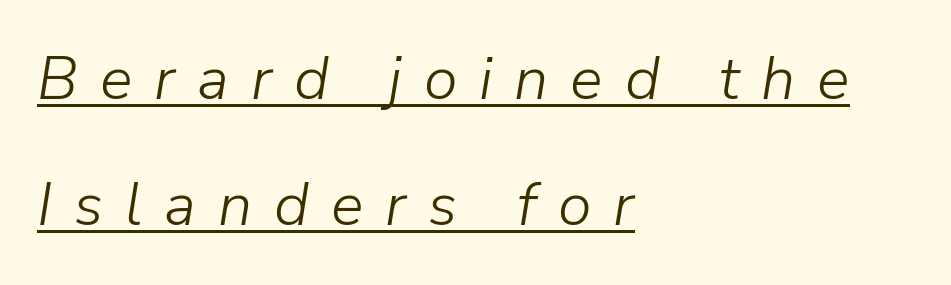
{"italic": "yes", "lean": "right", "slant_degrees": 9, "bold": "no", "weight": "light", "width": "normal", "stroke_contrast": "low", "x_height": "medium", "monospaced": "no", "underline": "yes", "align": "left", "line_spacing": "loose", "line_spacing_ratio": 2.07, "letter_spacing": "wide", "letter_spacing_em": 0.36, "glyph_px": 61}
